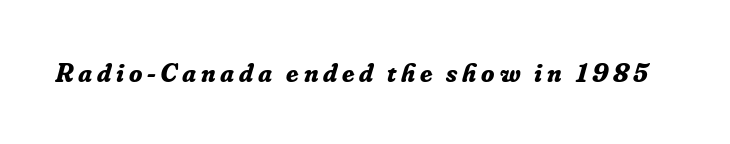
Q: Is the text bold? A: Yes.
Q: Is the text italic (slanted)? A: Yes, it leans right by about 16 degrees.
Q: Is the text underlined? A: No.
